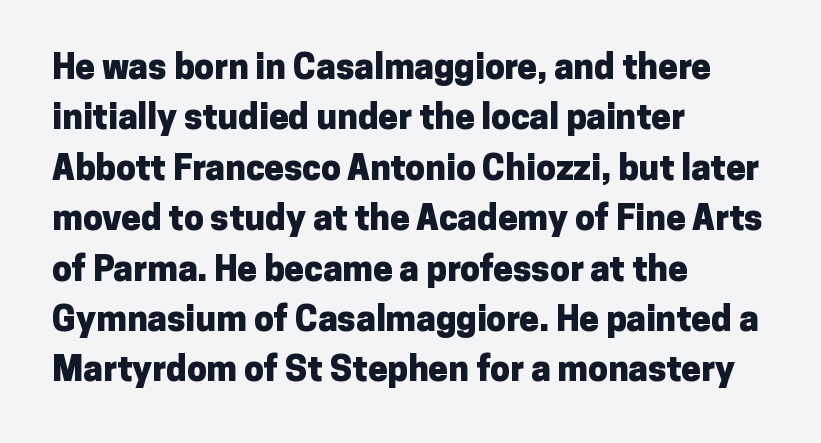
The image shows 35 px heavy sans-serif type, upright; set left-aligned, normal line spacing (1.44x), normal letter spacing, not underlined; low stroke contrast and a medium x-height.
